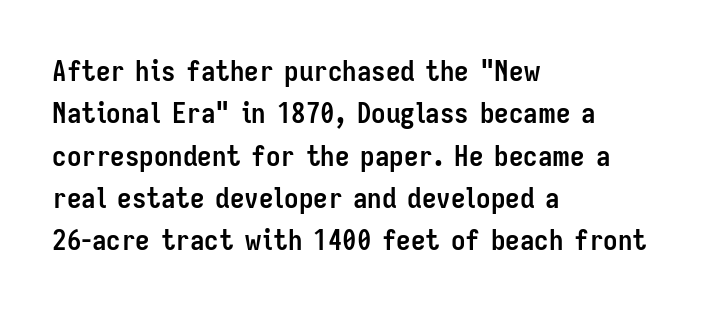
Q: Is the text bold? A: Yes.
Q: Is the text italic (slanted)? A: No, it is upright.
Q: Is the typeface a serif or a sans-serif typeface? A: Sans-serif.
Q: Is the text underlined? A: No.
Q: How is the paragraph aligned? A: Left-aligned.
Q: Is the spacing between letters normal or unusually wide? A: Normal.
Q: Is the spacing between lines tight, normal or loose? A: Normal.
Q: Width (condensed, normal, or wide)? A: Condensed.
Q: Stroke contrast? A: Low.
Q: x-height? A: Medium.
Q: Monospaced? A: No.
